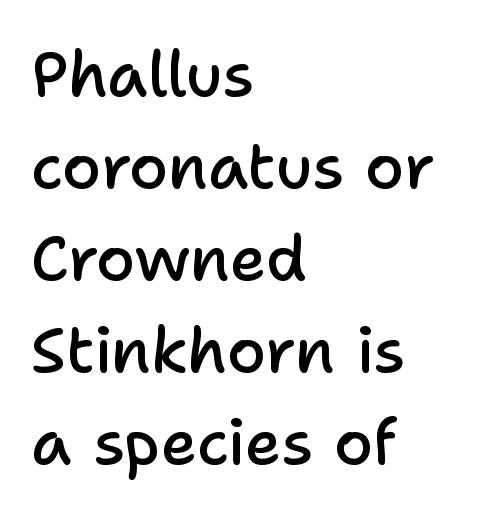
A roman cut, with each character standing at attention. This is sans-serif lettering, the kind often seen on screens and signage. Glance below the letters and you will spot only blank space. Regarding leading, the lines here are spaced in the standard way. The passage shown is semibold, sitting just below true bold.
